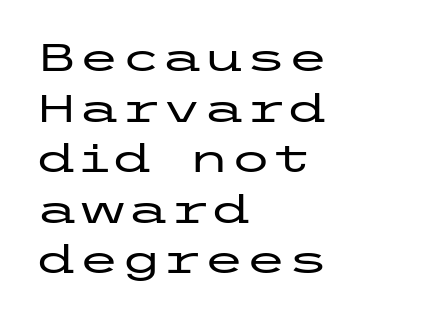
The image shows 38 px wide sans-serif type, upright; set left-aligned, normal line spacing (1.33x), normal letter spacing, not underlined; low stroke contrast and a medium x-height.
